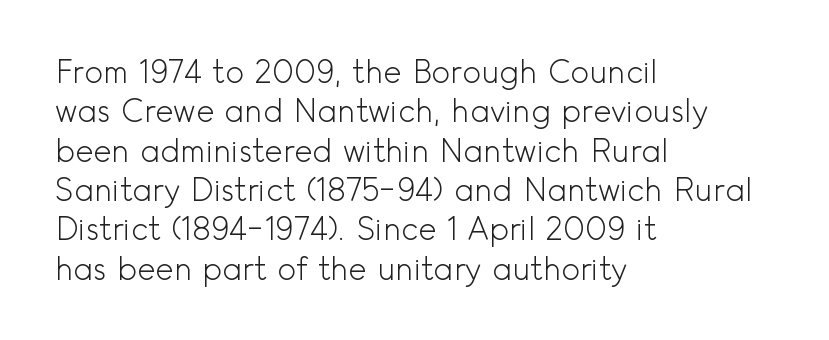
Q: Is the text bold? A: No.
Q: Is the text italic (slanted)? A: No, it is upright.
Q: Is the typeface a serif or a sans-serif typeface? A: Sans-serif.
Q: Is the text underlined? A: No.
Q: How is the paragraph aligned? A: Left-aligned.
Q: Is the spacing between letters normal or unusually wide? A: Normal.
Q: Is the spacing between lines tight, normal or loose? A: Normal.
Q: Width (condensed, normal, or wide)? A: Normal.
Q: x-height? A: Small.
Q: Monospaced? A: No.
